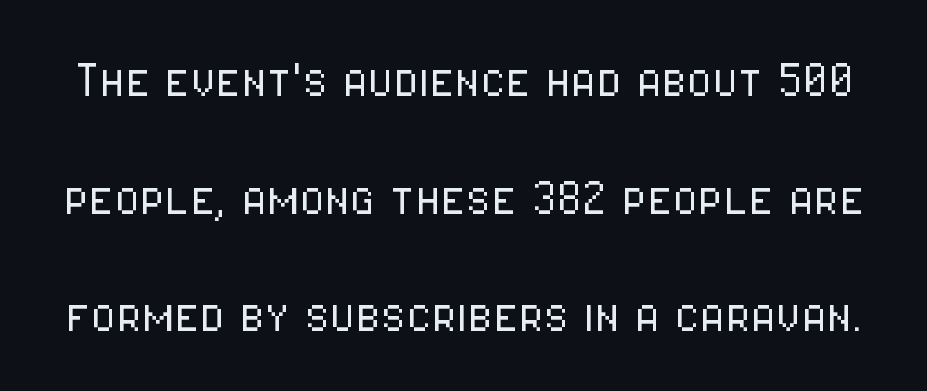
{"serif": "no", "italic": "no", "bold": "no", "weight": "light", "width": "condensed", "stroke_contrast": "low", "x_height": "medium", "monospaced": "no", "underline": "no", "line_spacing": "loose", "line_spacing_ratio": 2.03, "letter_spacing": "normal", "letter_spacing_em": 0.0, "glyph_px": 58}
